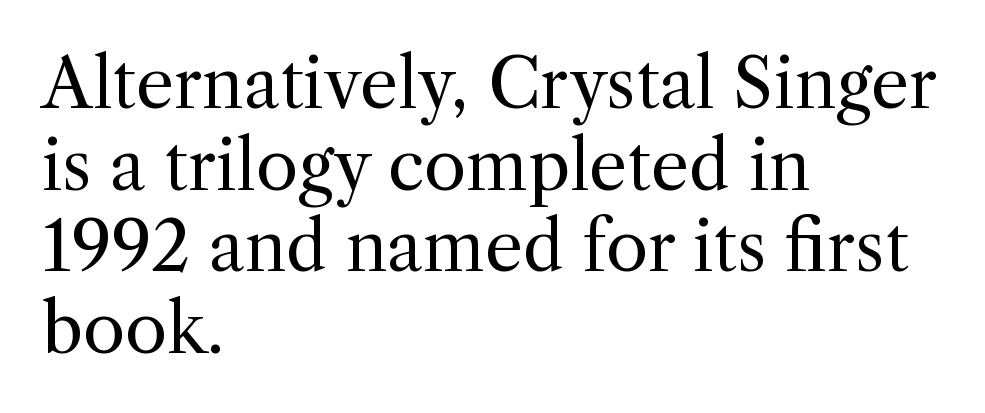
Q: Is the text bold? A: No.
Q: Is the text italic (slanted)? A: No, it is upright.
Q: Is the typeface a serif or a sans-serif typeface? A: Serif.
Q: Is the text underlined? A: No.
Q: How is the paragraph aligned? A: Left-aligned.
Q: Is the spacing between letters normal or unusually wide? A: Normal.
Q: Width (condensed, normal, or wide)? A: Normal.
Q: x-height? A: Medium.
Q: Monospaced? A: No.
